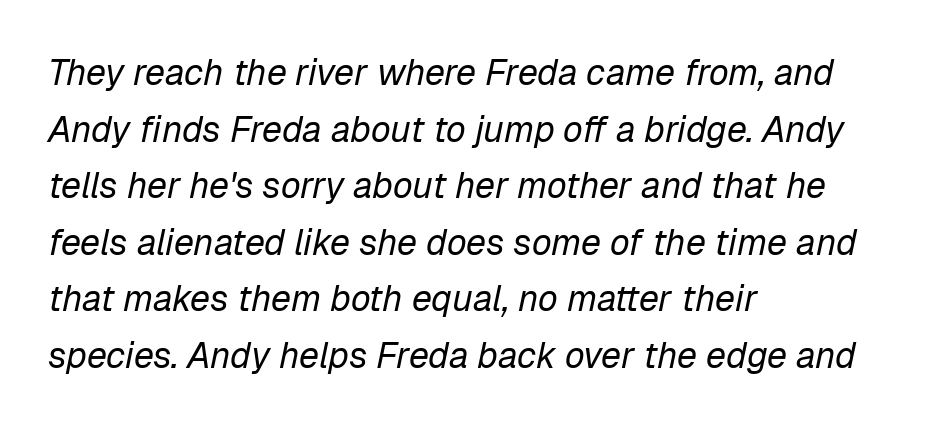
The image shows 36 px regular-weight type, italic (leaning right); set left-aligned, normal line spacing (1.57x), normal letter spacing, not underlined; low stroke contrast and a medium x-height.
